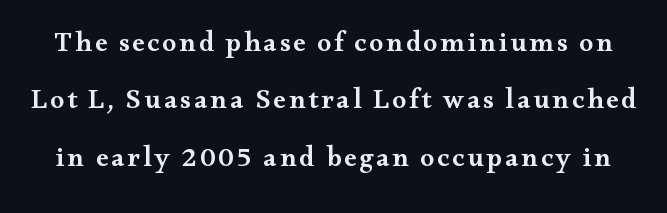
The image shows 28 px semibold, wide serif type, upright; set loose line spacing (2.05x), not underlined; medium stroke contrast and a small x-height.
